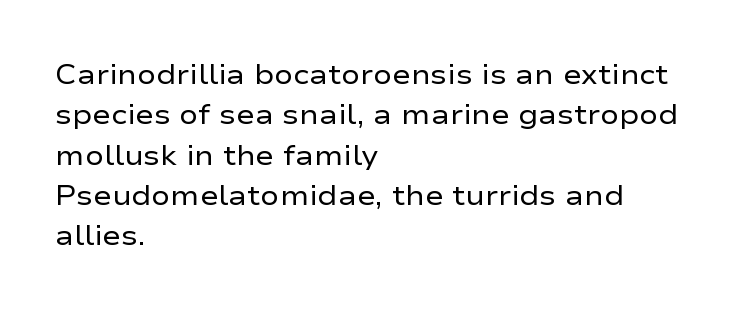
The space directly below the letters is spotless. Is there any slant? The stems are plumb. These lines are rendered in a variable-pitch font. If you measured baseline to baseline, you'd find a middling distance. Teacher's note: observe the even left margin — that is flush-left alignment.
